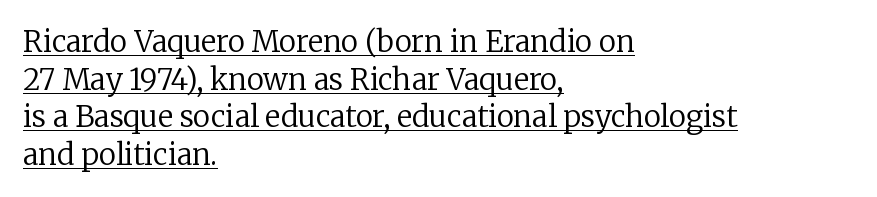
The image shows 29 px regular-weight serif type, upright; set left-aligned, normal line spacing (1.3x), normal letter spacing, underlined; low stroke contrast and a medium x-height.
